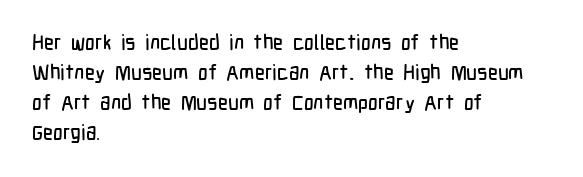
The gaps between neighbouring characters are ordinary and unremarkable. This rendering uses left alignment, leaving the right contour irregular. Horizontal bands of white between lines are of average thickness. The strip under each line holds only bare page. It's the straight-up-and-down kind of type.
